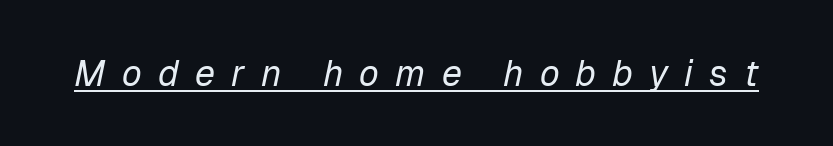
The image shows 36 px regular-weight type, italic (leaning right); set unusually wide letter spacing (+0.45 em), underlined; low stroke contrast and a medium x-height.
